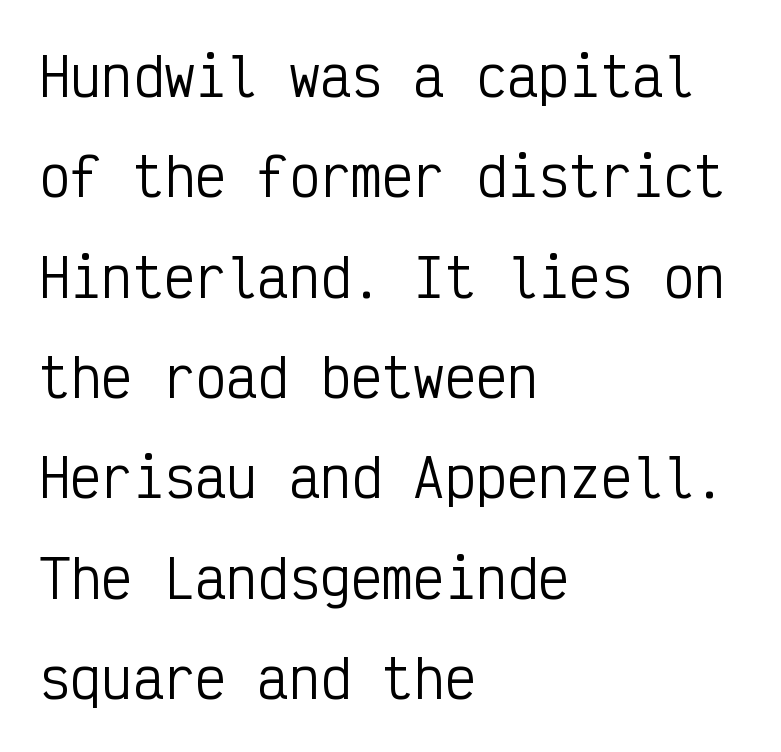
The image shows 52 px regular-weight, condensed sans-serif type, upright, monospaced; set left-aligned, loose line spacing (1.93x), normal letter spacing, not underlined; low stroke contrast and a medium x-height.
